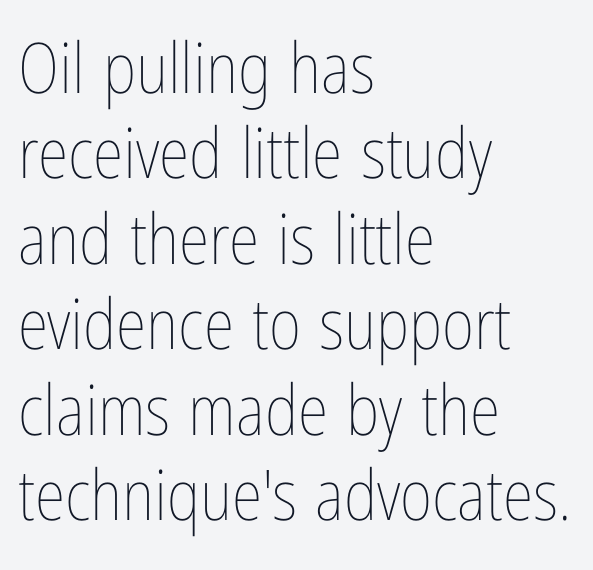
The font sits on the lighter half of the weight spectrum, regular included. Students, note that the glyphs here touch the page at normal intervals. If you drew a line through each stem, it would be perfectly vertical. Varying glyph widths throughout — classic text-font behaviour.
